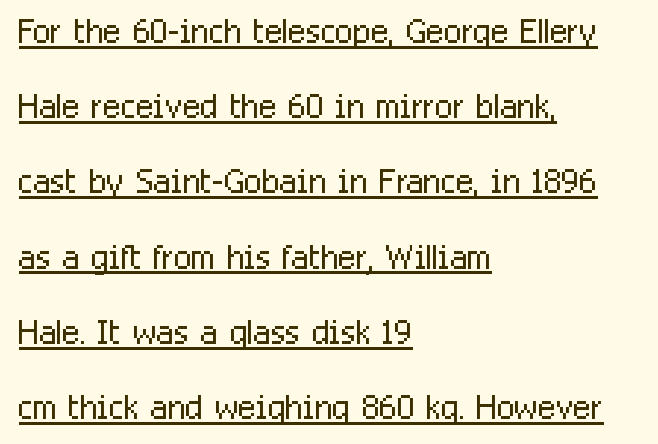
The image shows 47 px light, condensed sans-serif type, upright; set left-aligned, normal line spacing (1.6x), normal letter spacing, underlined; low stroke contrast and a medium x-height.
